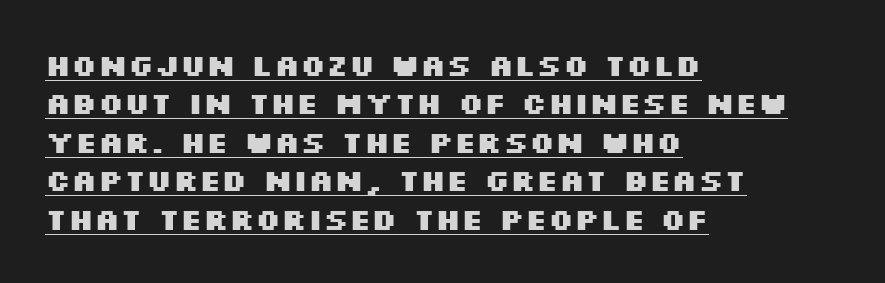
The image shows 30 px heavy, wide sans-serif type, upright; set left-aligned, normal line spacing (1.28x), normal letter spacing, underlined; medium stroke contrast and a large x-height.
